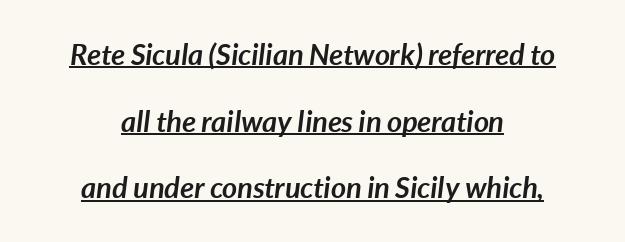
The image shows 29 px semibold type, italic (leaning right); set centered, loose line spacing (2.3x), normal letter spacing, underlined; low stroke contrast and a medium x-height.
